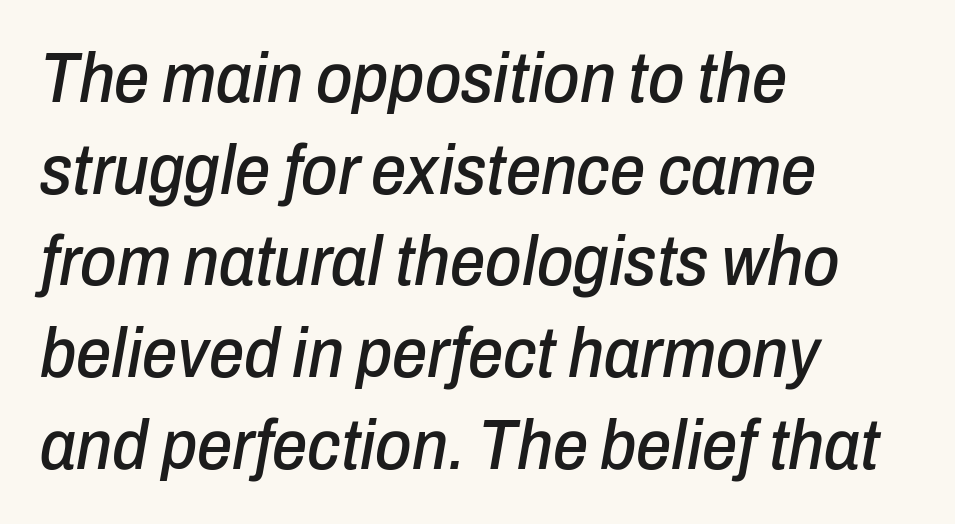
{"italic": "yes", "lean": "right", "slant_degrees": 10, "width": "condensed", "stroke_contrast": "low", "x_height": "medium", "monospaced": "no", "underline": "no", "align": "left", "line_spacing": "normal", "line_spacing_ratio": 1.31, "letter_spacing": "normal", "letter_spacing_em": 0.0, "glyph_px": 70}
